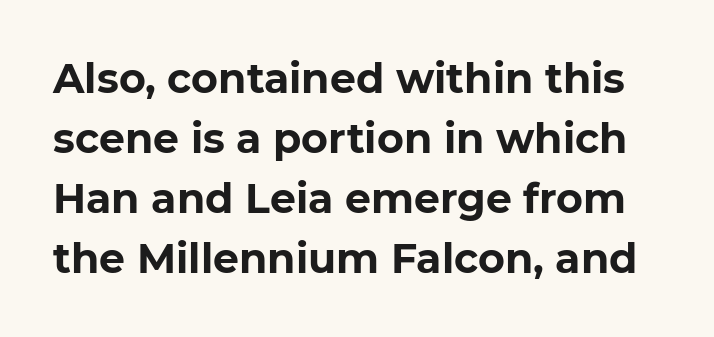
Q: Is the text bold? A: Yes.
Q: Is the text italic (slanted)? A: No, it is upright.
Q: Is the typeface a serif or a sans-serif typeface? A: Sans-serif.
Q: Is the text underlined? A: No.
Q: Is the spacing between letters normal or unusually wide? A: Normal.
Q: Is the spacing between lines tight, normal or loose? A: Normal.
Q: Width (condensed, normal, or wide)? A: Normal.
Q: Stroke contrast? A: Low.
Q: x-height? A: Medium.
Q: Monospaced? A: No.
